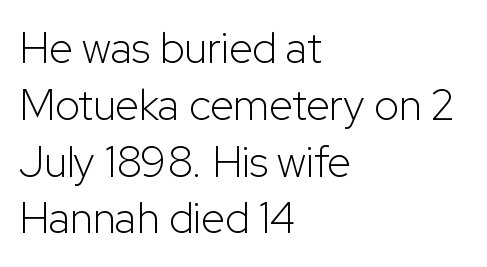
Q: Is the text bold? A: No.
Q: Is the text italic (slanted)? A: No, it is upright.
Q: Is the typeface a serif or a sans-serif typeface? A: Sans-serif.
Q: Is the text underlined? A: No.
Q: How is the paragraph aligned? A: Left-aligned.
Q: Is the spacing between letters normal or unusually wide? A: Normal.
Q: Is the spacing between lines tight, normal or loose? A: Normal.
Q: Width (condensed, normal, or wide)? A: Normal.
Q: Stroke contrast? A: Low.
Q: x-height? A: Medium.
Q: Monospaced? A: No.
